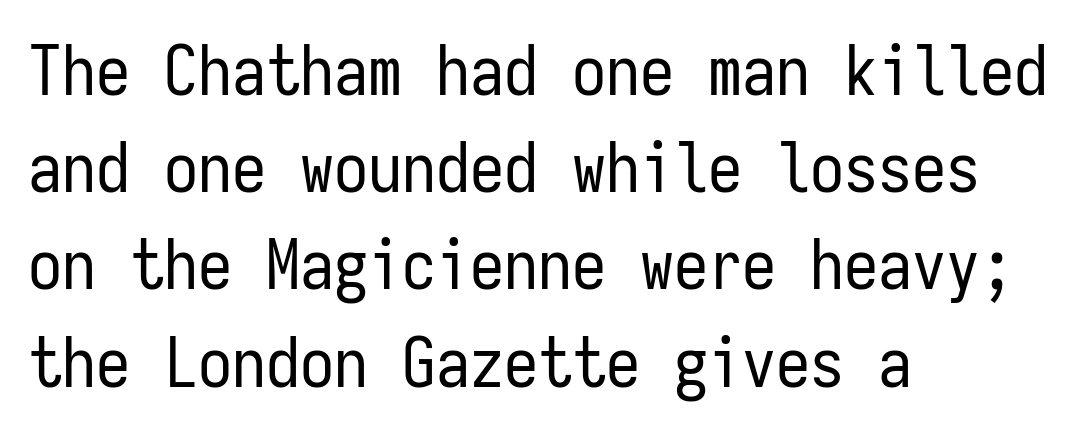
{"serif": "no", "italic": "no", "bold": "no", "weight": "regular", "width": "condensed", "stroke_contrast": "low", "x_height": "medium", "monospaced": "yes", "underline": "no", "align": "left", "line_spacing": "normal", "line_spacing_ratio": 1.43, "letter_spacing": "normal", "letter_spacing_em": 0.0, "glyph_px": 68}
